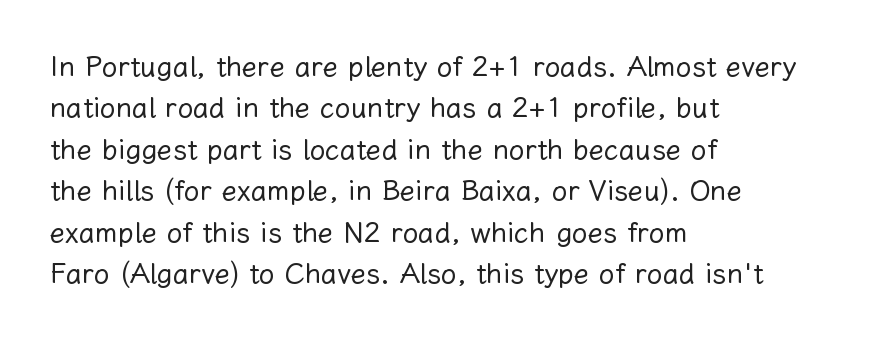
{"italic": "no", "bold": "no", "weight": "regular", "width": "normal", "stroke_contrast": "low", "x_height": "medium", "monospaced": "no", "underline": "no", "align": "left", "line_spacing": "normal", "line_spacing_ratio": 1.48, "letter_spacing": "normal", "letter_spacing_em": 0.0, "glyph_px": 28}
